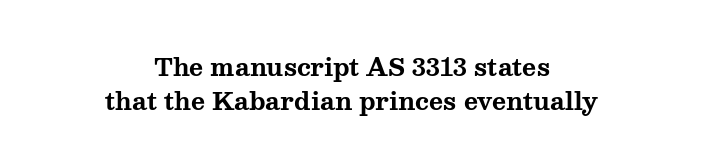
Descenders hang freely into open space. Every stem runs plumb, perpendicular to the baseline. Horizontally, the lines are justified to the midpoint only. The passage shown has conventional tracking throughout.
